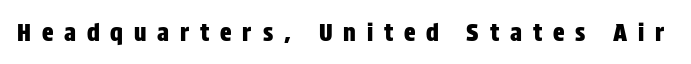
The image shows 24 px text type, upright; set unusually wide letter spacing (+0.45 em), not underlined.
